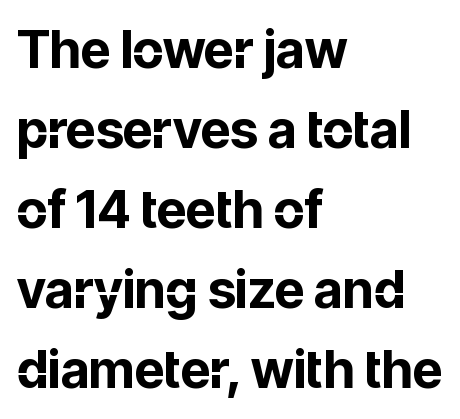
Q: Is the text bold? A: Yes.
Q: Is the text italic (slanted)? A: No, it is upright.
Q: Is the typeface a serif or a sans-serif typeface? A: Sans-serif.
Q: Is the text underlined? A: No.
Q: How is the paragraph aligned? A: Left-aligned.
Q: Is the spacing between letters normal or unusually wide? A: Normal.
Q: Is the spacing between lines tight, normal or loose? A: Normal.
Q: Width (condensed, normal, or wide)? A: Normal.
Q: Stroke contrast? A: Low.
Q: x-height? A: Medium.
Q: Monospaced? A: No.
